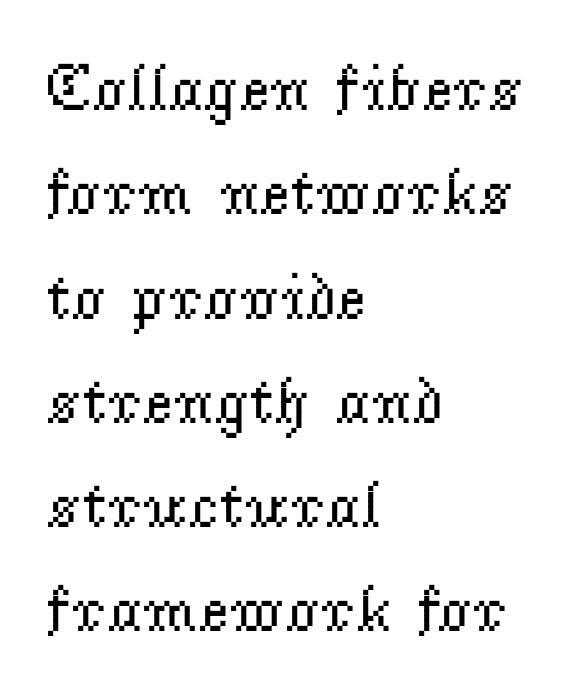
The image shows 66 px regular-weight serif type, upright; set left-aligned, normal line spacing (1.58x), normal letter spacing, not underlined; low stroke contrast and a small x-height.
